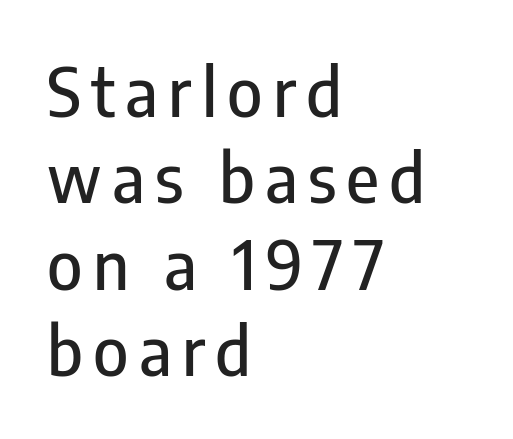
The image shows 67 px condensed sans-serif type, upright; set left-aligned, normal line spacing (1.29x), not underlined; low stroke contrast and a medium x-height.
